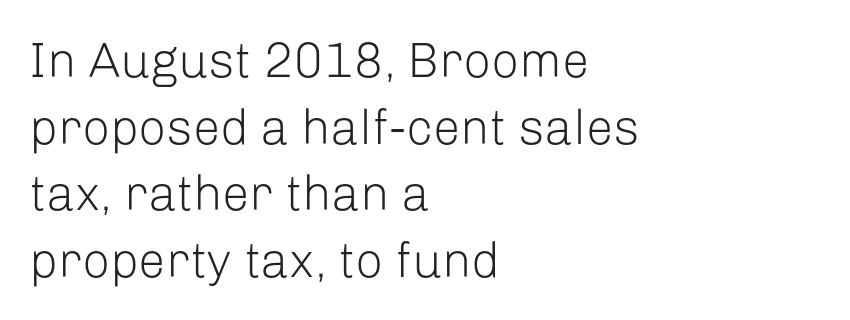
The image shows 49 px light sans-serif type, upright; set left-aligned, normal line spacing (1.36x), normal letter spacing, not underlined; low stroke contrast and a medium x-height.
